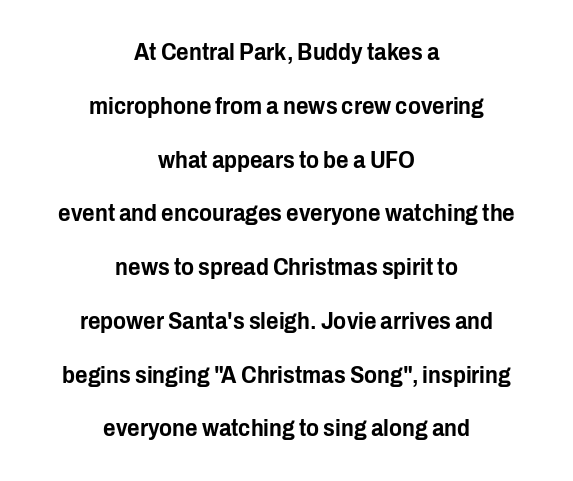
The image shows 24 px text type, upright; set centered, loose line spacing (2.24x), normal letter spacing, not underlined.
